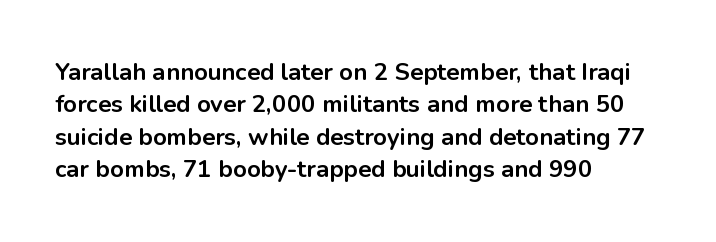
{"italic": "no", "bold": "yes", "underline": "no", "align": "left", "line_spacing": "normal", "line_spacing_ratio": 1.35, "letter_spacing": "normal", "letter_spacing_em": 0.0, "glyph_px": 24}
